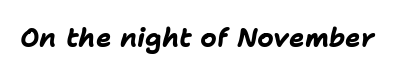
This is oblique type, the kind used for emphasis or titles. The face used here is rendered with its standard letterfit. Caption: bold face, heavy strokes. Only glyphs here, with clear space below each row.
